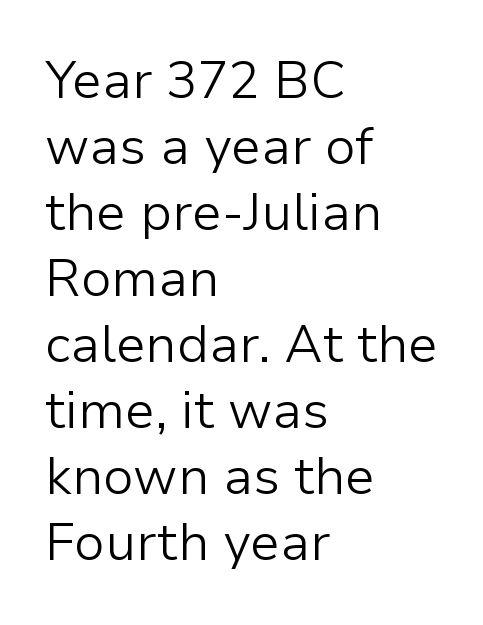
{"serif": "no", "italic": "no", "bold": "no", "weight": "light", "width": "normal", "stroke_contrast": "low", "x_height": "medium", "monospaced": "no", "underline": "no", "align": "left", "line_spacing": "normal", "line_spacing_ratio": 1.27, "letter_spacing": "normal", "letter_spacing_em": 0.0, "glyph_px": 52}
